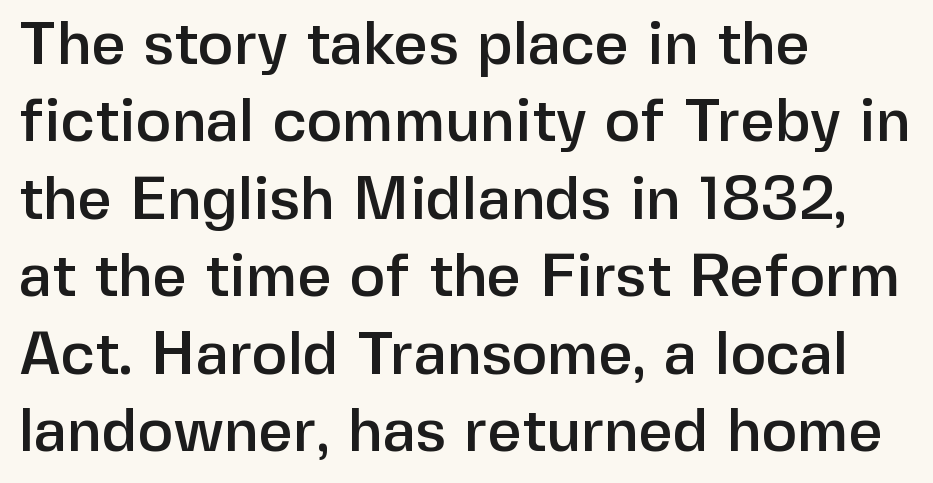
{"serif": "no", "italic": "no", "width": "normal", "stroke_contrast": "low", "x_height": "medium", "monospaced": "no", "underline": "no", "align": "left", "line_spacing": "normal", "line_spacing_ratio": 1.29, "letter_spacing": "normal", "letter_spacing_em": 0.0, "glyph_px": 60}
